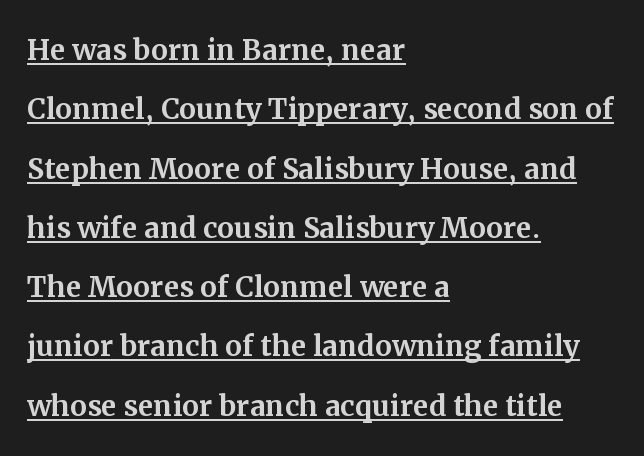
Q: Is the text italic (slanted)? A: No, it is upright.
Q: Is the typeface a serif or a sans-serif typeface? A: Serif.
Q: Is the text underlined? A: Yes.
Q: How is the paragraph aligned? A: Left-aligned.
Q: Is the spacing between letters normal or unusually wide? A: Normal.
Q: Is the spacing between lines tight, normal or loose? A: Normal.
Q: Width (condensed, normal, or wide)? A: Normal.
Q: Stroke contrast? A: Medium.
Q: x-height? A: Medium.
Q: Monospaced? A: No.
